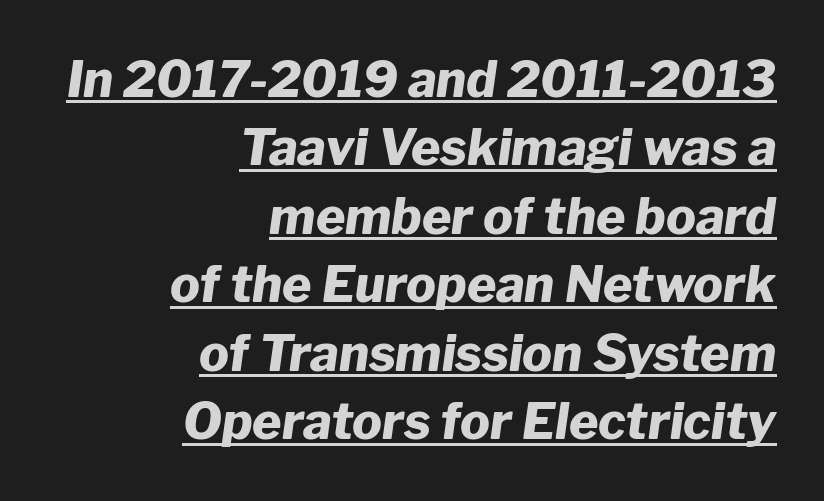
Q: Is the text bold? A: Yes.
Q: Is the text italic (slanted)? A: Yes, it leans right by about 8 degrees.
Q: Is the text underlined? A: Yes.
Q: How is the paragraph aligned? A: Right-aligned.
Q: Is the spacing between letters normal or unusually wide? A: Normal.
Q: Is the spacing between lines tight, normal or loose? A: Normal.
Q: Width (condensed, normal, or wide)? A: Normal.
Q: Stroke contrast? A: Low.
Q: x-height? A: Medium.
Q: Monospaced? A: No.
